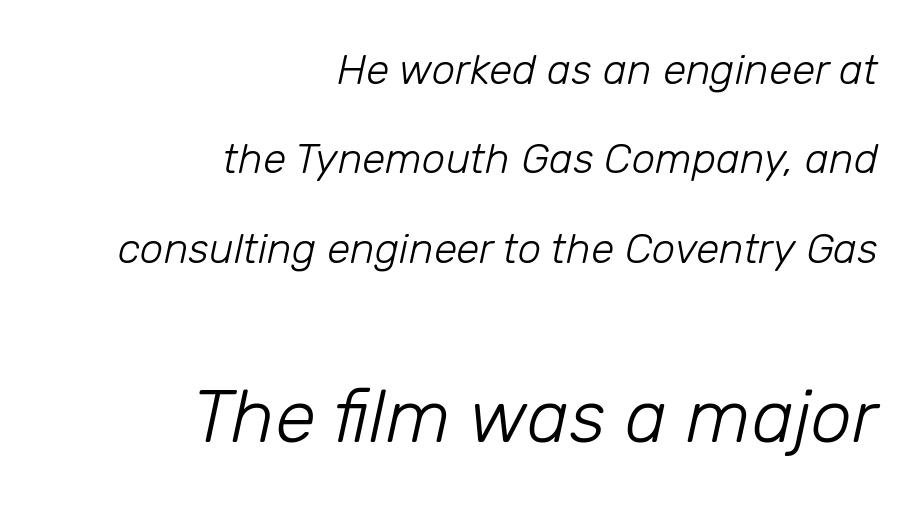
The image shows 74 px light type, italic (leaning right); set right-aligned, loose line spacing (2.13x), normal letter spacing, not underlined; the second (bottom) block is 1.76x larger; low stroke contrast and a medium x-height.
